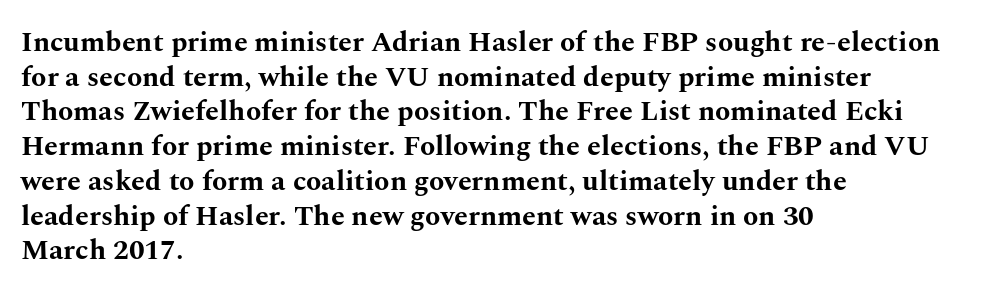
The image shows 28 px bold, wide serif type, upright; set left-aligned, line spacing 1.24x, normal letter spacing, not underlined; medium stroke contrast and a medium x-height.
